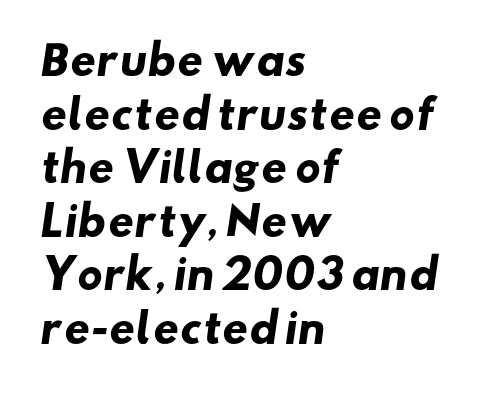
Each line starts at the same left margin while the right side varies. The letterforms sit shoulder to shoulder at normal distance. The line-height multiplier appears to be the usual default. Check under the words: just untouched page.
